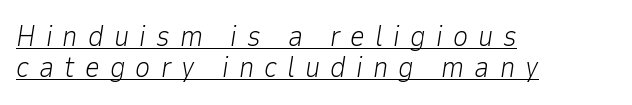
The image shows 29 px light type, italic (leaning right); set left-aligned, tight line spacing (1.08x), unusually wide letter spacing (+0.35 em), underlined; low stroke contrast and a medium x-height.
